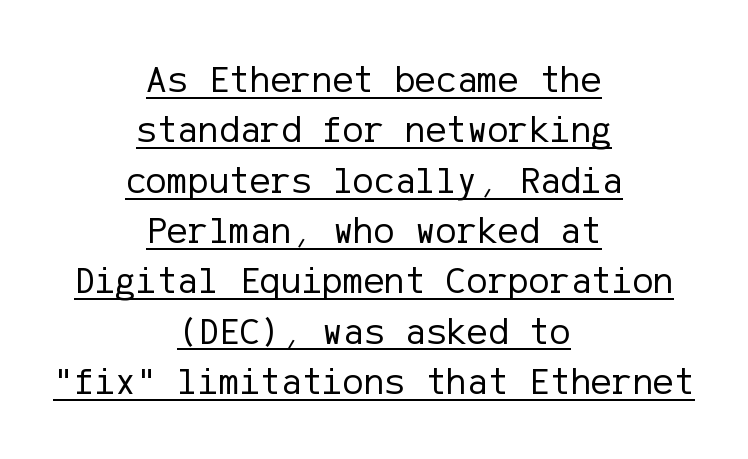
The image shows 39 px regular-weight sans-serif type, upright; set centered, normal line spacing (1.29x), normal letter spacing, underlined; low stroke contrast and a medium x-height.
